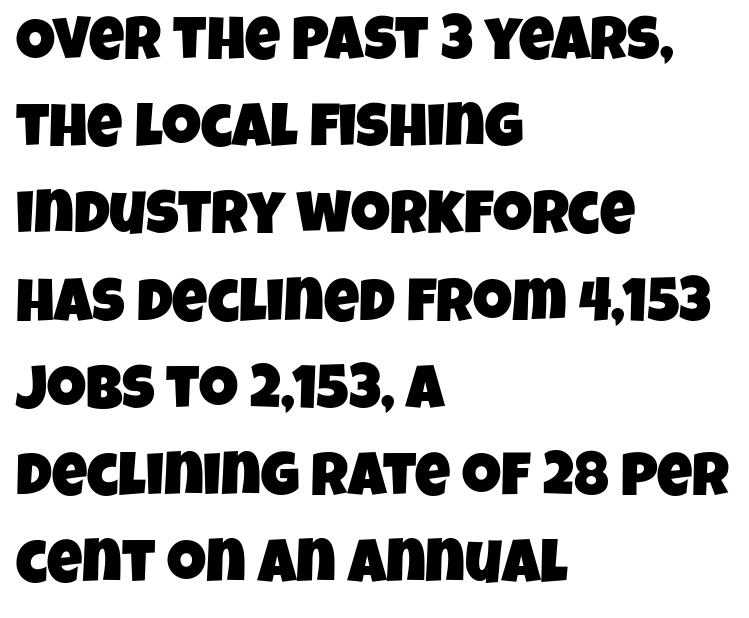
Baseline-to-baseline distance is the conventional proportion of letter height. Typographically, this falls in the sans-serif category. What stands out about the letter spacing? Nothing — it is the standard amount. The strip under each line holds only bare page. Think of a printed novel: that variable character pitch is what you see here. Short and long lines alike share a common starting point at left.
